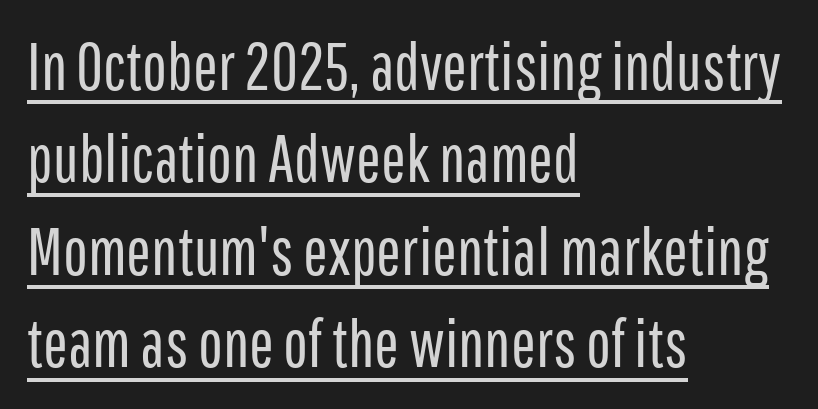
The image shows 66 px regular-weight, condensed sans-serif type, upright; set left-aligned, normal line spacing (1.4x), normal letter spacing, underlined; low stroke contrast and a medium x-height.
